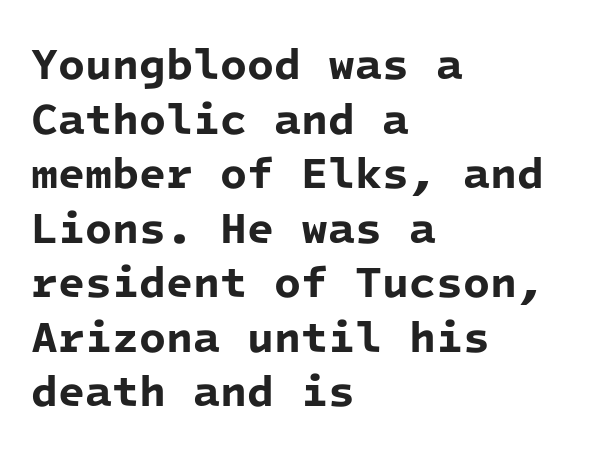
The designer went with a sans here, leaving each stem footless. Here the glyphs are tracked normally, forming tight word shapes. Typographic density is high because the face is bold. Spacing verdict: monospaced, one width for all characters. This rendering features lettering with no underline.
